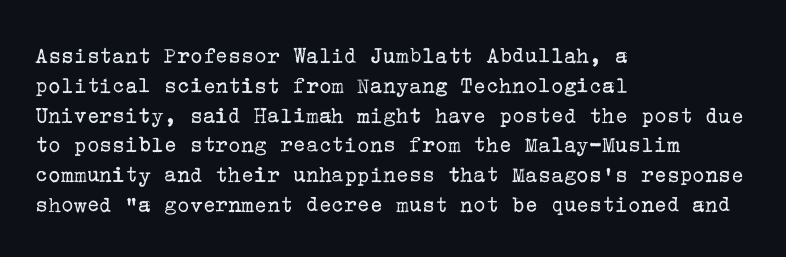
The image shows 24 px text type, upright; set left-aligned, line spacing 1.24x, normal letter spacing, not underlined.
